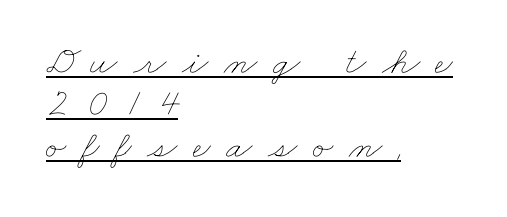
This sample is left-justified, so line endings fall wherever the words run out. Each stroke keeps to a modest, everyday thickness or less. A typesetter would call this leading minimal, almost set solid. Underlined type. Characters follow at a spacing far wider than the type designer built in.
